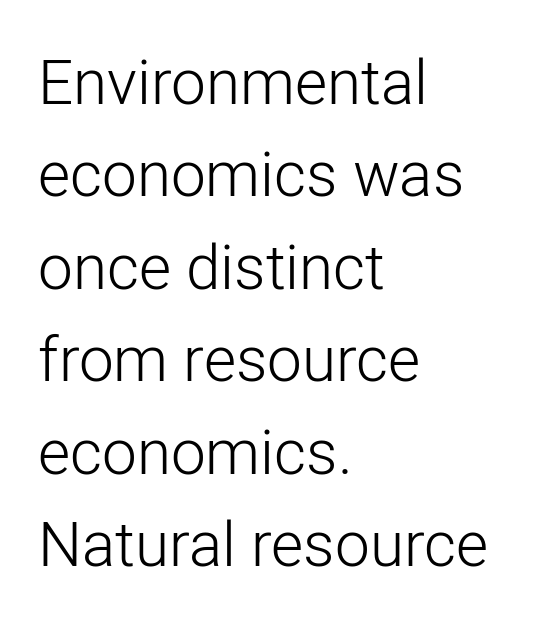
The image shows 62 px light sans-serif type, upright; set left-aligned, normal line spacing (1.49x), normal letter spacing, not underlined; low stroke contrast and a medium x-height.
